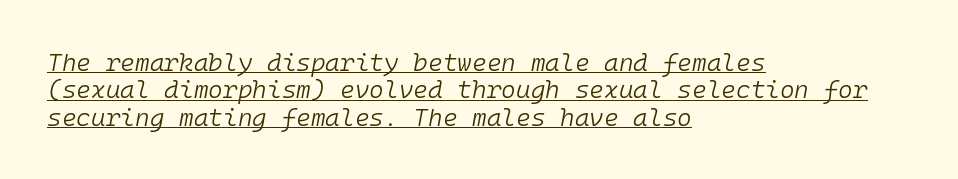
Reading down the column, the eye jumps only a short way to each next line. The face used here has a pronounced slope to its letters. The face used here is rendered with its standard letterfit. Compared with a centered layout, this one pins lines to the left instead. Does a line run under the words? Yes, clearly. The typesetting does not lean heavy: it is not bold.
